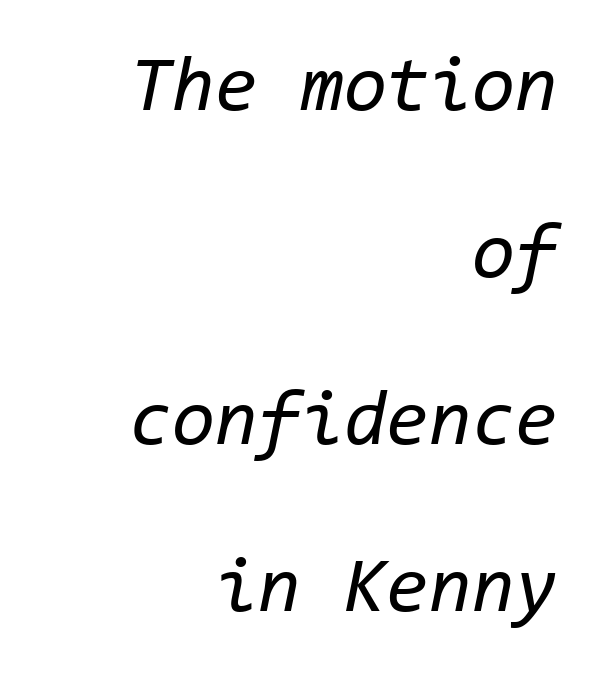
{"italic": "yes", "lean": "right", "slant_degrees": 11, "bold": "no", "weight": "regular", "width": "normal", "stroke_contrast": "low", "x_height": "medium", "monospaced": "yes", "underline": "no", "align": "right", "line_spacing": "loose", "line_spacing_ratio": 2.14, "letter_spacing": "normal", "letter_spacing_em": 0.0, "glyph_px": 78}
